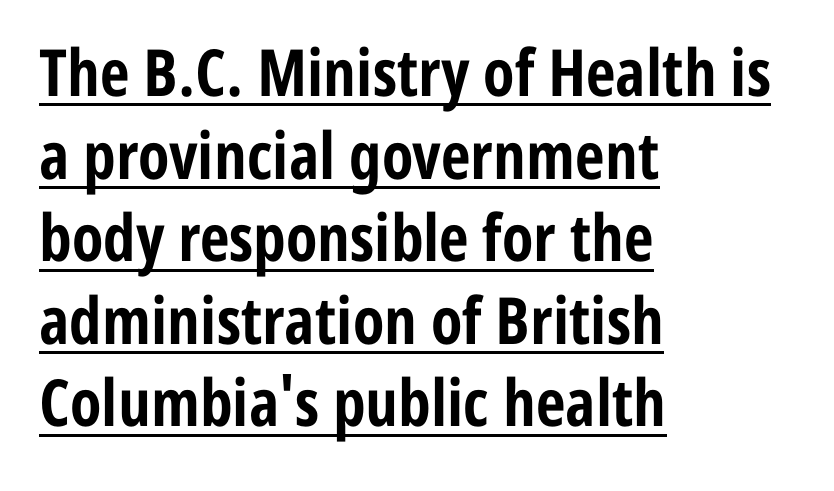
Q: Is the text bold? A: Yes.
Q: Is the text italic (slanted)? A: No, it is upright.
Q: Is the typeface a serif or a sans-serif typeface? A: Sans-serif.
Q: Is the text underlined? A: Yes.
Q: How is the paragraph aligned? A: Left-aligned.
Q: Is the spacing between letters normal or unusually wide? A: Normal.
Q: Is the spacing between lines tight, normal or loose? A: Normal.
Q: Width (condensed, normal, or wide)? A: Condensed.
Q: Stroke contrast? A: Low.
Q: x-height? A: Medium.
Q: Monospaced? A: No.
